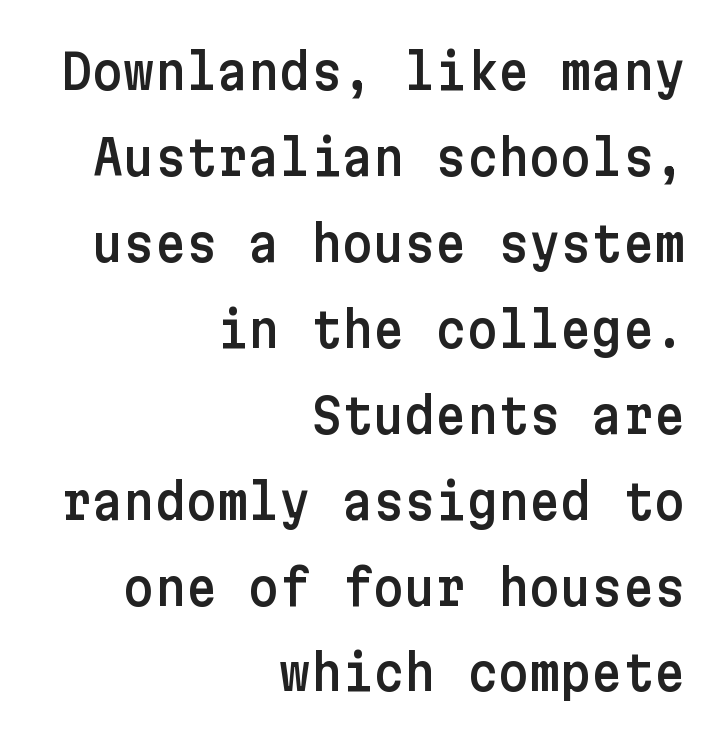
The image shows 48 px sans-serif type, upright; set right-aligned, line spacing 1.79x, normal letter spacing, not underlined; low stroke contrast and a medium x-height.
